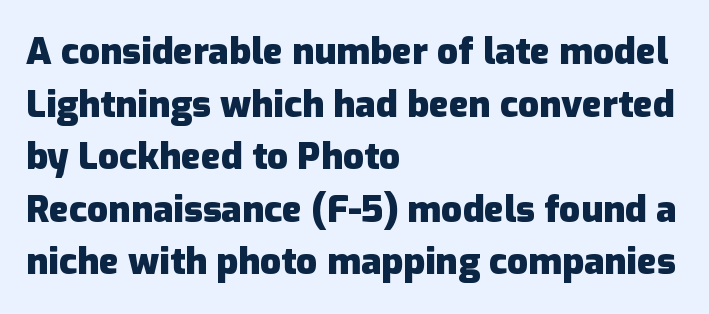
The image shows 37 px heavy sans-serif type, upright; set left-aligned, normal line spacing (1.42x), normal letter spacing, not underlined; low stroke contrast and a medium x-height.
